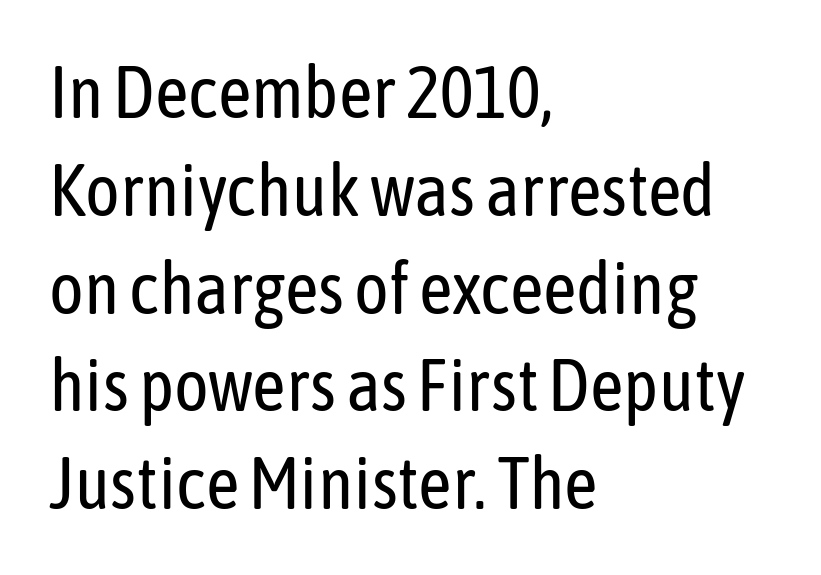
Unbolded letterforms with no extra heft. Note the varied advance widths — an 'i' is clearly narrower than an 'm'. The specimen reads as upright at a glance. Unmarked baselines from the first word to the last.
